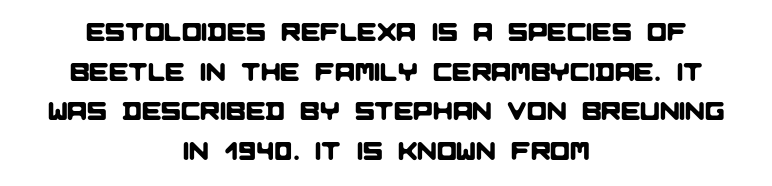
{"underline": "no", "align": "center", "line_spacing": "normal", "line_spacing_ratio": 1.52, "letter_spacing": "normal", "letter_spacing_em": 0.0, "glyph_px": 26}
